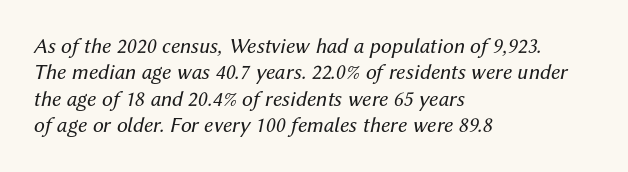
The image shows 22 px text type, italic (leaning right); set left-aligned, line spacing 1.2x, normal letter spacing, not underlined.
